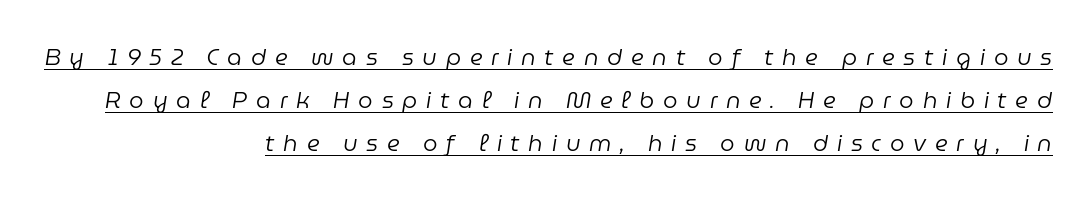
Q: Is the text bold? A: No.
Q: Is the text italic (slanted)? A: Yes, it leans right by about 9 degrees.
Q: Is the text underlined? A: Yes.
Q: How is the paragraph aligned? A: Right-aligned.
Q: Is the spacing between letters normal or unusually wide? A: Unusually wide.
